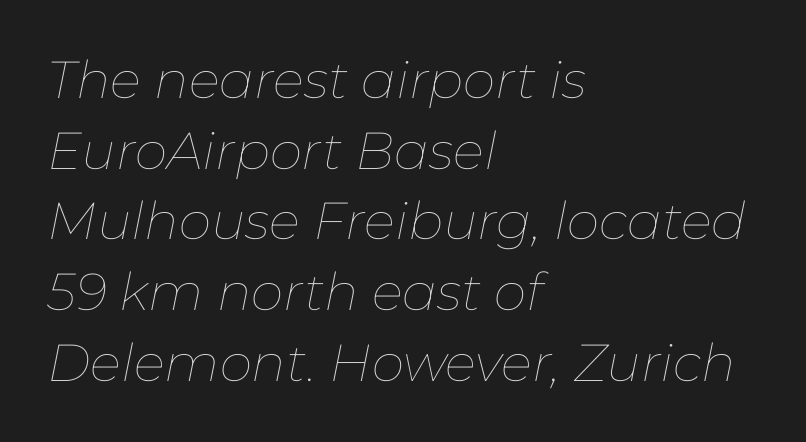
{"italic": "yes", "lean": "right", "slant_degrees": 11, "bold": "no", "weight": "thin", "width": "normal", "stroke_contrast": "low", "x_height": "medium", "monospaced": "no", "underline": "no", "align": "left", "line_spacing": "normal", "line_spacing_ratio": 1.36, "letter_spacing": "normal", "letter_spacing_em": 0.0, "glyph_px": 52}
